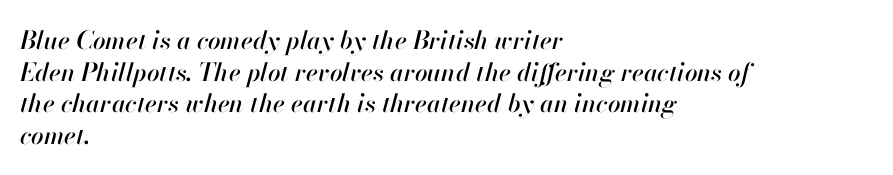
The image shows 25 px text type, italic (leaning right); set left-aligned, normal line spacing (1.27x), normal letter spacing, not underlined.
